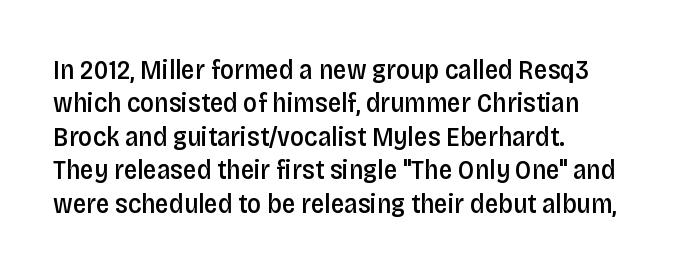
The image shows 27 px text type, upright; set left-aligned, line spacing 1.24x, normal letter spacing, not underlined.
